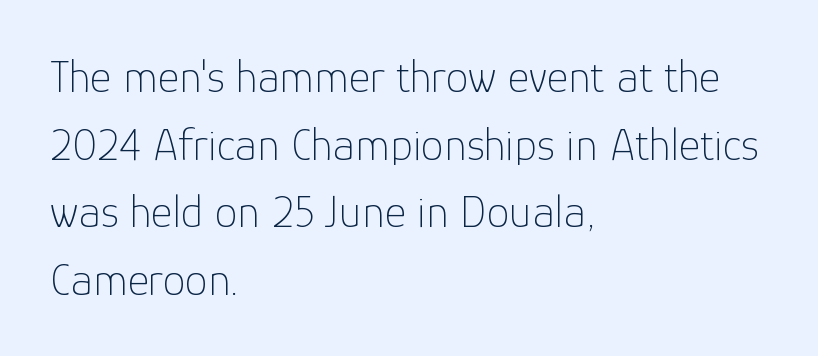
{"serif": "no", "italic": "no", "bold": "no", "weight": "thin", "width": "normal", "stroke_contrast": "low", "x_height": "medium", "monospaced": "no", "underline": "no", "align": "left", "line_spacing": "normal", "line_spacing_ratio": 1.47, "letter_spacing": "normal", "letter_spacing_em": 0.0, "glyph_px": 46}
